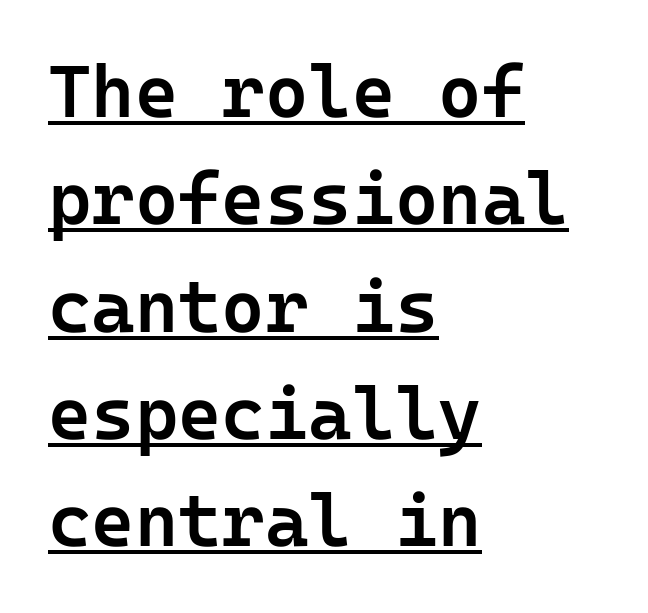
The sample has been set in demibold, a notch under bold. The font's upright variant was chosen for this text. The letters carry no serifs — their stems end cleanly without finishing strokes. The leading is moderate, giving the passage an even texture. The ragged edge is on the right, which tells us the setting is flush left. No extra tracking has been applied to these lines.
